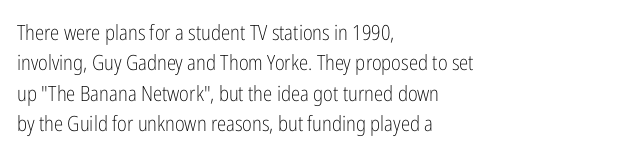
{"italic": "no", "bold": "no", "underline": "no", "align": "left", "line_spacing": "normal", "line_spacing_ratio": 1.45, "letter_spacing": "normal", "letter_spacing_em": 0.0, "glyph_px": 21}
